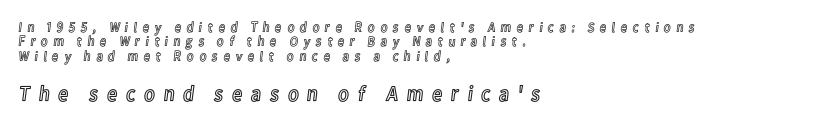
Q: Is the text italic (slanted)? A: Yes.
Q: Is the text underlined? A: No.
Q: How is the paragraph aligned? A: Left-aligned.
Q: Is the spacing between letters normal or unusually wide? A: Unusually wide.
Q: Is the spacing between lines tight, normal or loose? A: Tight.
Q: Which block of text is set in a larger size, the first (top) or the second (bottom)? A: The second (bottom) one.
